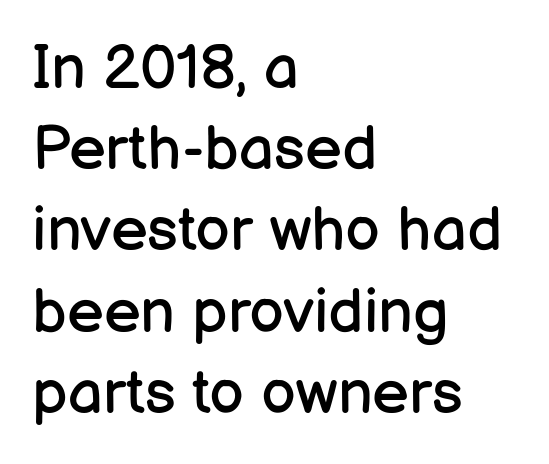
{"serif": "no", "italic": "no", "bold": "no", "weight": "regular", "width": "normal", "stroke_contrast": "low", "x_height": "medium", "monospaced": "no", "underline": "no", "align": "left", "line_spacing": "normal", "line_spacing_ratio": 1.31, "letter_spacing": "normal", "letter_spacing_em": 0.0, "glyph_px": 62}
